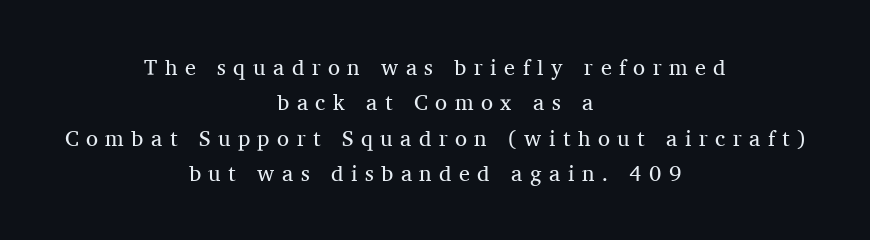
Q: Is the text bold? A: No.
Q: Is the text italic (slanted)? A: No, it is upright.
Q: Is the text underlined? A: No.
Q: How is the paragraph aligned? A: Centered.
Q: Is the spacing between letters normal or unusually wide? A: Unusually wide.
Q: Is the spacing between lines tight, normal or loose? A: Normal.
